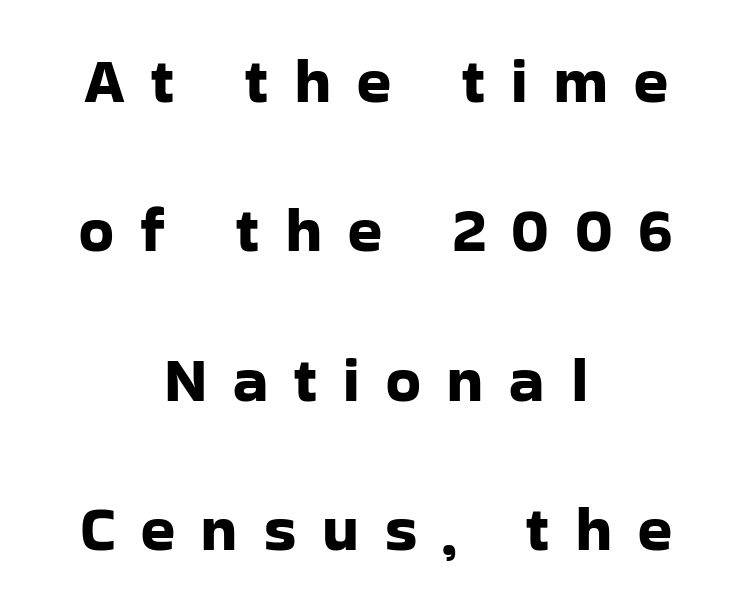
Q: Is the text italic (slanted)? A: No, it is upright.
Q: Is the typeface a serif or a sans-serif typeface? A: Sans-serif.
Q: Is the text underlined? A: No.
Q: How is the paragraph aligned? A: Centered.
Q: Is the spacing between letters normal or unusually wide? A: Unusually wide.
Q: Is the spacing between lines tight, normal or loose? A: Loose.
Q: Width (condensed, normal, or wide)? A: Normal.
Q: Stroke contrast? A: Low.
Q: x-height? A: Medium.
Q: Monospaced? A: No.
